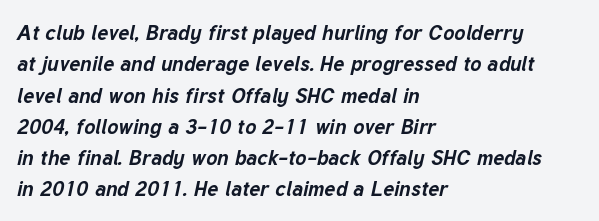
{"italic": "yes", "lean": "right", "slant_degrees": 12, "bold": "yes", "underline": "no", "align": "left", "line_spacing": "normal", "line_spacing_ratio": 1.49, "letter_spacing": "normal", "letter_spacing_em": 0.0, "glyph_px": 21}
